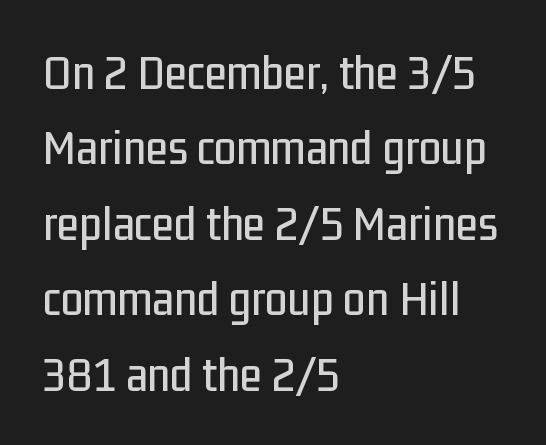
Just letters on the line, the space beneath them empty. The typesetter chose a ragged-right arrangement here. Rendered with straight, roman letterforms. Here the designer chose a conventional face with non-uniform glyph widths. Does the leading feel generous? No, just average.
